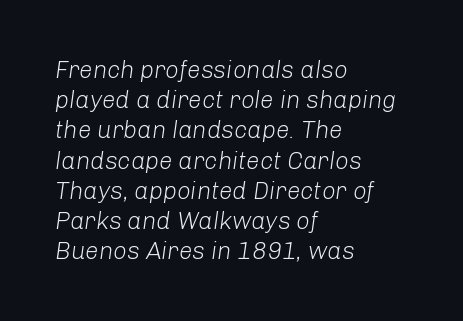
No extra ink here — the face is not bold. Every row of glyphs begins at an identical x-position on the left. Successive baselines arrive at the customary interval. Nothing unusual about the tracking: characters are spaced as the font intends. There's an unmistakable incline to the writing here. A clean baseline with only descenders dipping below it.
